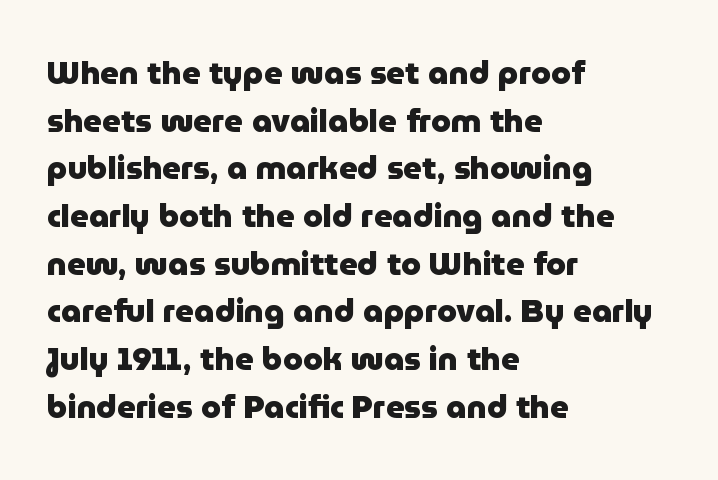
Layout note: lines flush left. Nope, no serifs anywhere on these letters. As a designer I'd log this as weight 700, bold. Only glyphs here, with clear space below each row.
